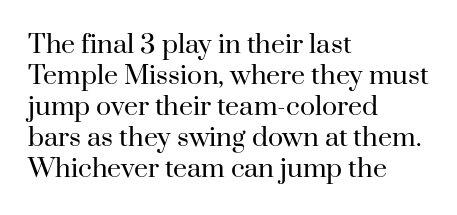
The image shows 25 px text type, upright; set left-aligned, line spacing 1.24x, normal letter spacing, not underlined.
